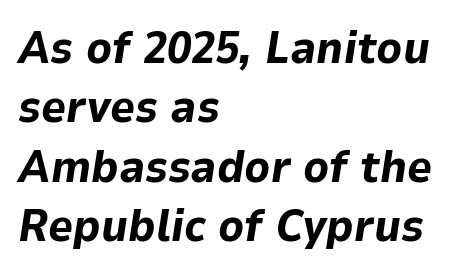
The image shows 44 px bold type, italic (leaning right); set left-aligned, normal line spacing (1.35x), normal letter spacing, not underlined; low stroke contrast and a medium x-height.
